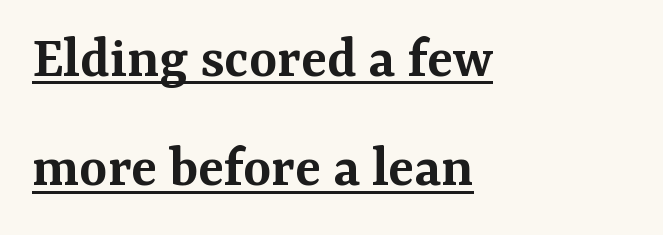
Q: Is the text bold? A: Semi-bold.
Q: Is the text italic (slanted)? A: No, it is upright.
Q: Is the typeface a serif or a sans-serif typeface? A: Serif.
Q: Is the text underlined? A: Yes.
Q: How is the paragraph aligned? A: Left-aligned.
Q: Is the spacing between letters normal or unusually wide? A: Normal.
Q: Width (condensed, normal, or wide)? A: Normal.
Q: Stroke contrast? A: Medium.
Q: x-height? A: Medium.
Q: Monospaced? A: No.
